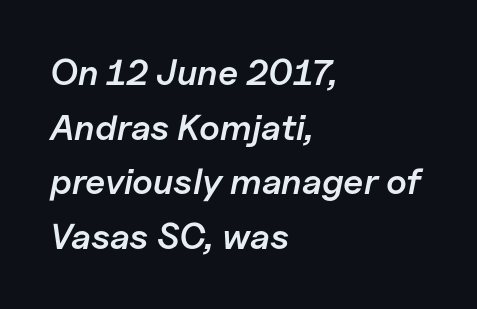
Q: Is the text bold? A: Semi-bold.
Q: Is the text italic (slanted)? A: Yes, it leans right by about 11 degrees.
Q: Is the text underlined? A: No.
Q: How is the paragraph aligned? A: Left-aligned.
Q: Is the spacing between letters normal or unusually wide? A: Normal.
Q: Is the spacing between lines tight, normal or loose? A: Normal.
Q: Width (condensed, normal, or wide)? A: Normal.
Q: Stroke contrast? A: Low.
Q: x-height? A: Medium.
Q: Monospaced? A: No.
